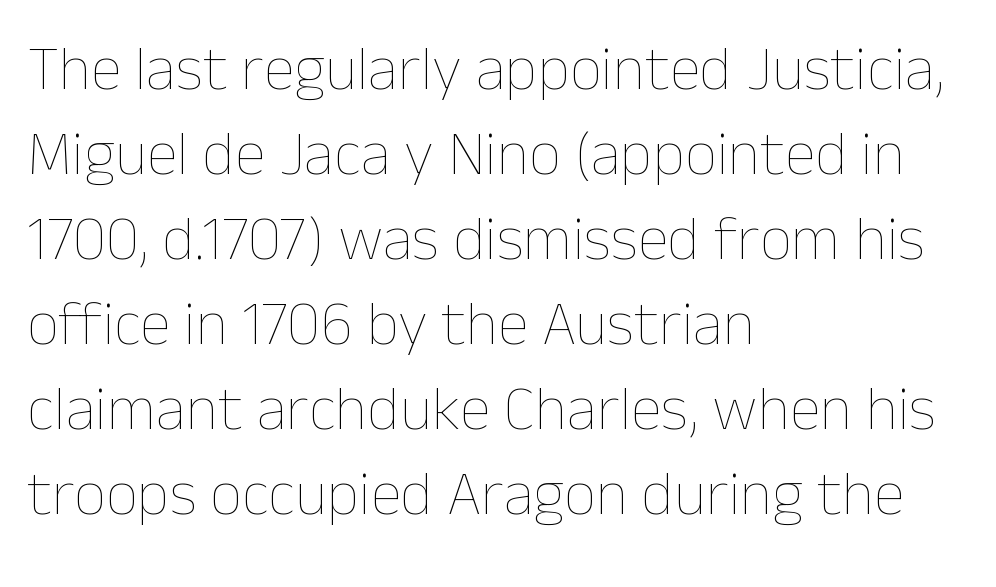
Q: Is the text bold? A: No.
Q: Is the text italic (slanted)? A: No, it is upright.
Q: Is the text underlined? A: No.
Q: How is the paragraph aligned? A: Left-aligned.
Q: Is the spacing between letters normal or unusually wide? A: Normal.
Q: Is the spacing between lines tight, normal or loose? A: Normal.
Q: Width (condensed, normal, or wide)? A: Normal.
Q: Stroke contrast? A: Low.
Q: x-height? A: Medium.
Q: Monospaced? A: No.
